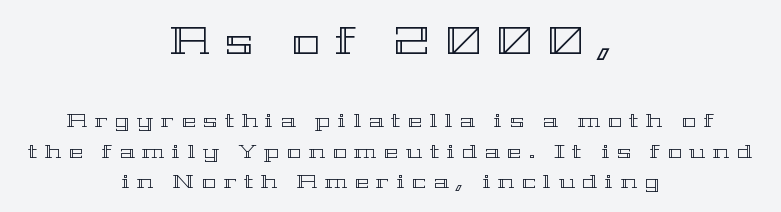
Any mark beneath the type? The region is blank. Size hierarchy here favors the leading block over the trailing one. The whitespace from short lines is split evenly between both sides. Here the designer chose a conventional face with non-uniform glyph widths. The line texture is sparse and dotted thanks to wide tracking.
